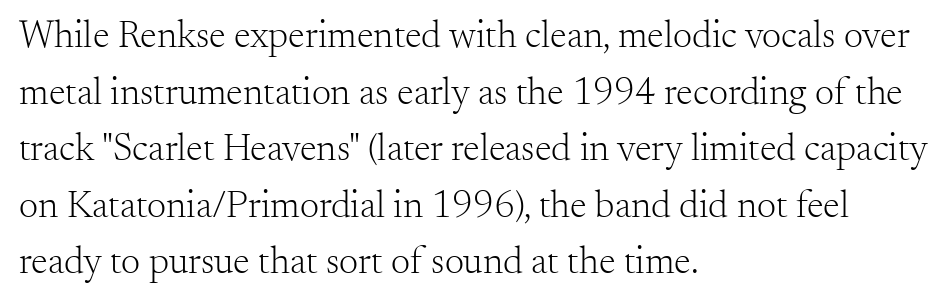
The image shows 38 px light serif type, upright; set left-aligned, normal line spacing (1.49x), normal letter spacing, not underlined; medium stroke contrast and a small x-height.
